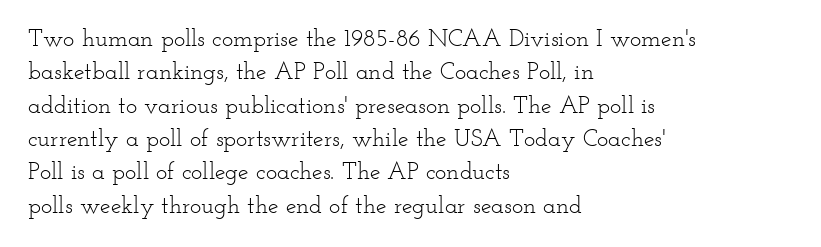
The letterforms sit at book weight or below. Posture: straight, roman, zero tilt. Tracking value appears to be zero — textbook default spacing. The passage shown stacks its lines at a standard gap. Is the block centered? No — it sits flush against the left margin. The foot of each line stays bare and open.
